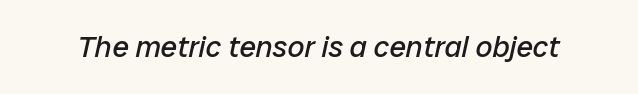
The tracking reads as untouched default to a designer's eye. Each letter keeps its own natural width here, so spacing adapts to shape. Weight class: somewhere from thin through regular. A bare baseline throughout the passage.
